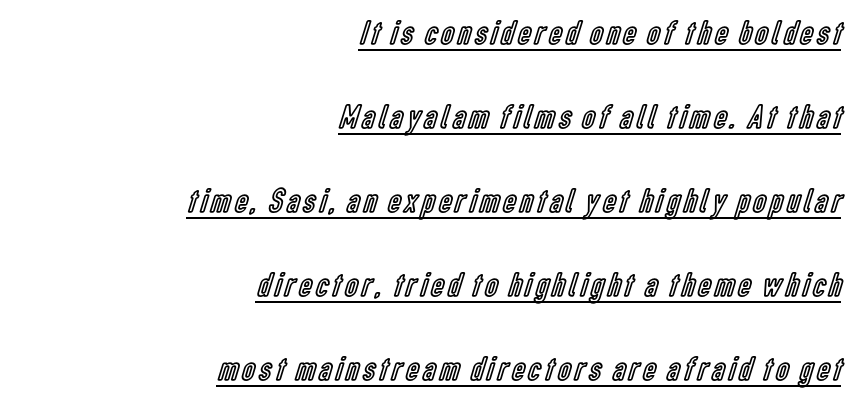
The image shows 35 px condensed type; set right-aligned, loose line spacing (2.4x), underlined; a medium x-height.
